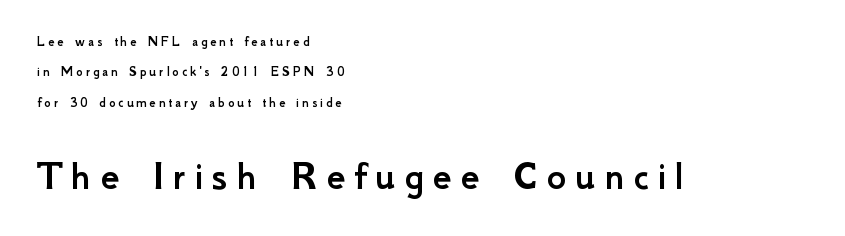
Every stem runs plumb, perpendicular to the baseline. Scale increases going downward across the two blocks. Do the characters align in a grid? No, the font is proportional. Plain, unruled lines of type. A typesetter would label this face a sans. Summary of vertical rhythm: relaxed, with wide interline spacing.
